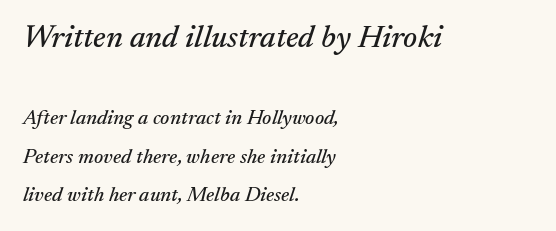
{"serif": "yes", "italic": "yes", "lean": "right", "slant_degrees": 17, "width": "normal", "stroke_contrast": "medium", "x_height": "small", "monospaced": "no", "underline": "no", "align": "left", "line_spacing_ratio": 1.85, "letter_spacing": "normal", "letter_spacing_em": 0.0, "larger_block": "first", "size_ratio": 1.52, "glyph_px": 32}
